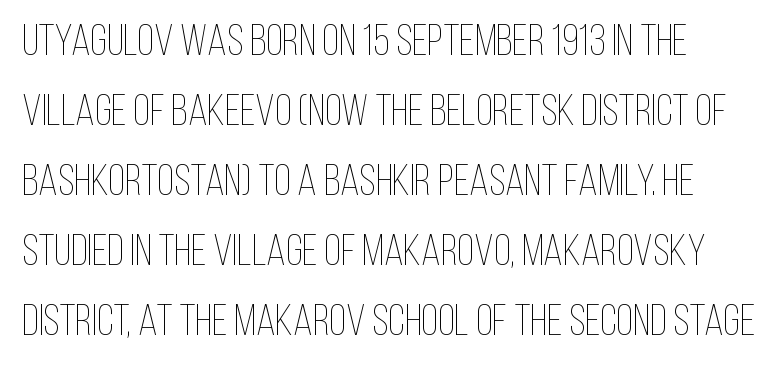
The image shows 44 px thin, condensed type, upright; set normal line spacing (1.59x), normal letter spacing, not underlined; low stroke contrast and a large x-height.
